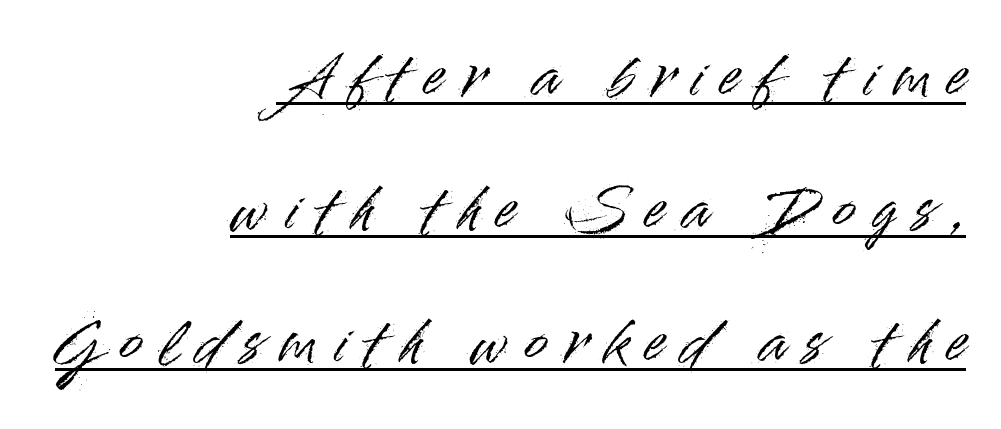
The sample's only ornament is a line tracing under the words. This is sans-serif lettering, the kind often seen on screens and signage. What stands out about the letter spacing? Its width — letters are far apart. This block would shrink considerably if given ordinary leading; it's expanded now. The paragraph has a hard right edge and a soft left edge. Do the characters align in a grid? No, the font is proportional.
